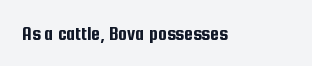
The image shows 20 px text type, upright; set normal letter spacing, not underlined.
